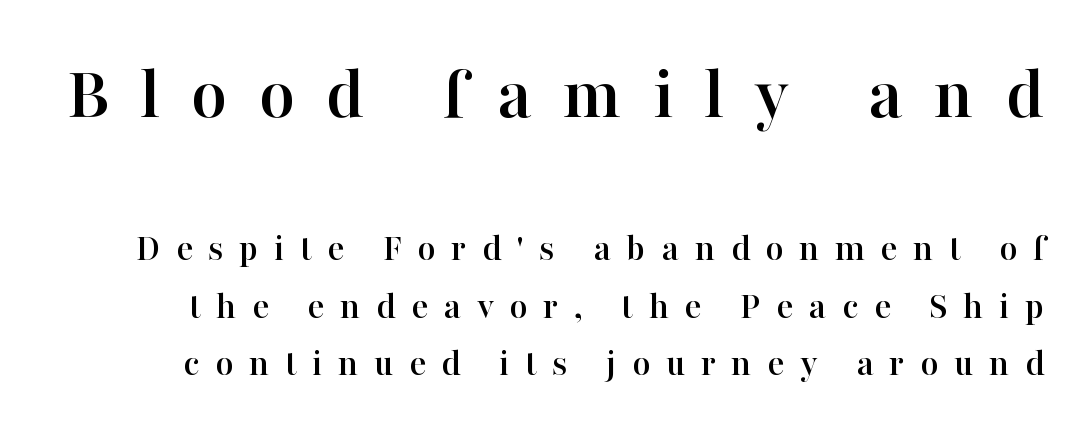
The image shows 78 px serif type, upright; set normal line spacing (1.48x), unusually wide letter spacing (+0.4 em), not underlined; the first (top) block is 2.0x larger; high stroke contrast and a medium x-height.
